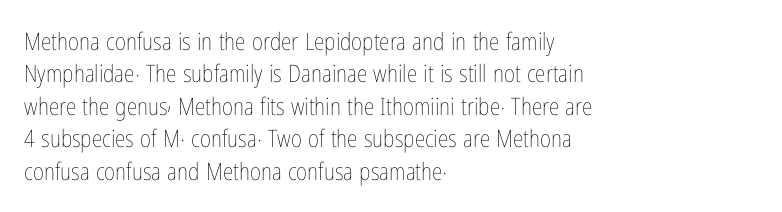
Q: Is the text bold? A: No.
Q: Is the text italic (slanted)? A: No, it is upright.
Q: Is the text underlined? A: No.
Q: How is the paragraph aligned? A: Left-aligned.
Q: Is the spacing between letters normal or unusually wide? A: Normal.
Q: Is the spacing between lines tight, normal or loose? A: Normal.
